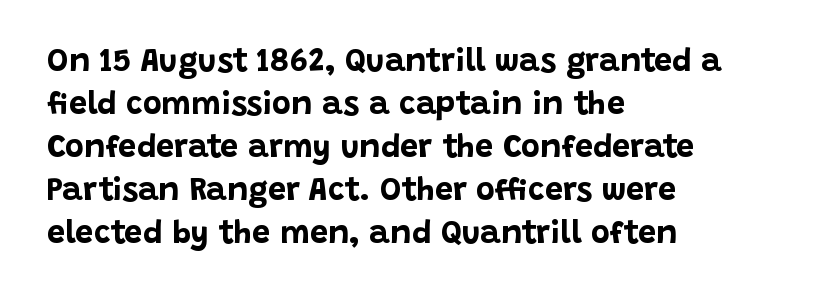
Q: Is the text bold? A: Yes.
Q: Is the text italic (slanted)? A: No, it is upright.
Q: Is the typeface a serif or a sans-serif typeface? A: Sans-serif.
Q: Is the text underlined? A: No.
Q: How is the paragraph aligned? A: Left-aligned.
Q: Is the spacing between letters normal or unusually wide? A: Normal.
Q: Is the spacing between lines tight, normal or loose? A: Normal.
Q: Width (condensed, normal, or wide)? A: Normal.
Q: Stroke contrast? A: Low.
Q: x-height? A: Large.
Q: Monospaced? A: No.
